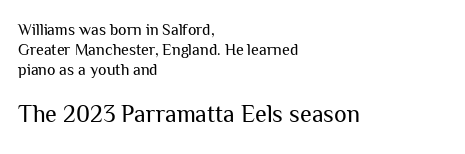
{"italic": "no", "bold": "no", "underline": "no", "align": "left", "line_spacing_ratio": 1.24, "letter_spacing": "normal", "letter_spacing_em": 0.0, "larger_block": "second", "size_ratio": 1.5, "glyph_px": 24}
